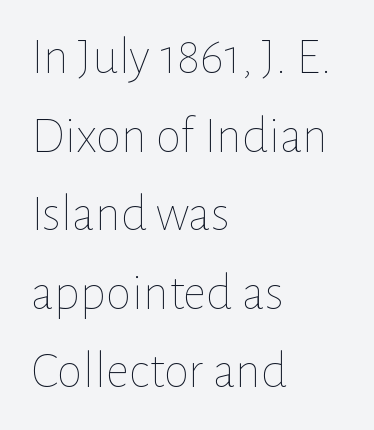
{"italic": "no", "bold": "no", "weight": "thin", "width": "normal", "stroke_contrast": "low", "x_height": "medium", "monospaced": "no", "underline": "no", "align": "left", "line_spacing": "normal", "line_spacing_ratio": 1.51, "letter_spacing": "normal", "letter_spacing_em": 0.0, "glyph_px": 52}
